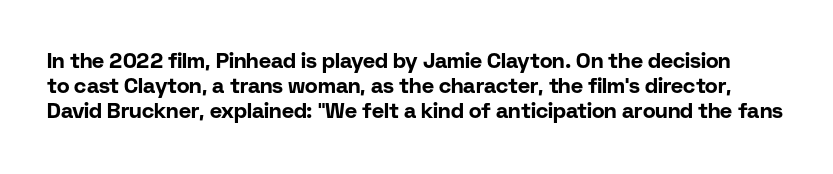
Q: Is the text bold? A: Yes.
Q: Is the text italic (slanted)? A: No, it is upright.
Q: Is the text underlined? A: No.
Q: Is the spacing between letters normal or unusually wide? A: Normal.
